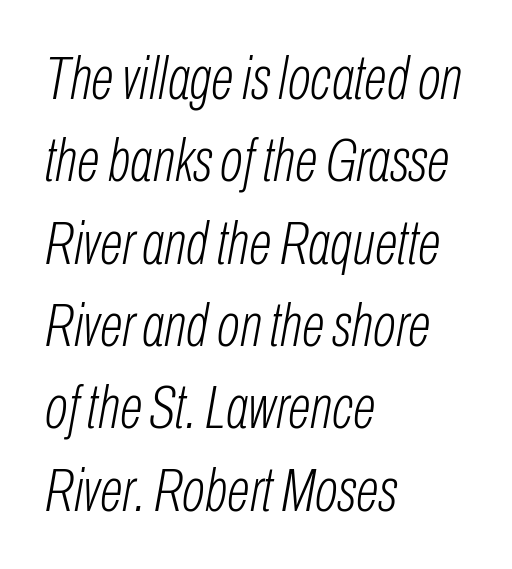
Descenders hang freely into open space. Each letter keeps its own natural width here, so spacing adapts to shape. Does the lettering tilt? It does — this is italic. In terms of leading, this rendering sits right in the middle. These lines keep a tight, regular rhythm from letter to letter. Heft: none added — not bold.
